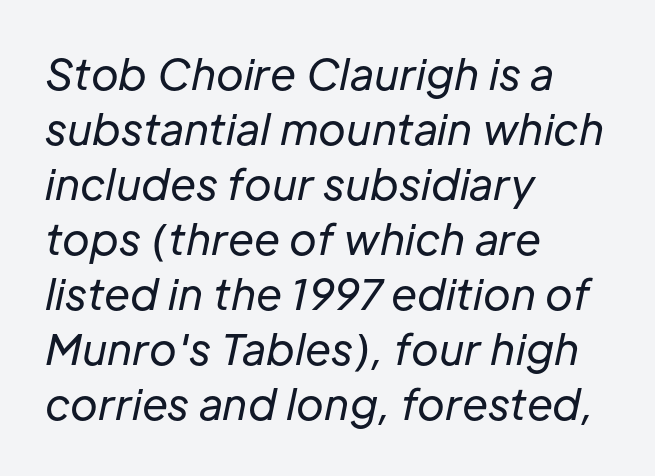
The image shows 42 px regular-weight type, italic (leaning right); set left-aligned, normal line spacing (1.31x), normal letter spacing, not underlined; low stroke contrast and a medium x-height.
